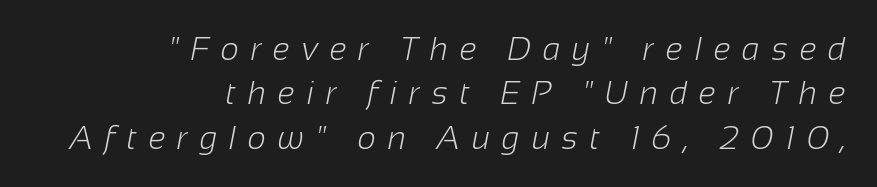
The horizontal fit of the characters is loose and conspicuously gappy. Leading: standard. Here the designer chose a conventional face with non-uniform glyph widths. Unlike a traditional serif, this face leaves its strokes unadorned.
